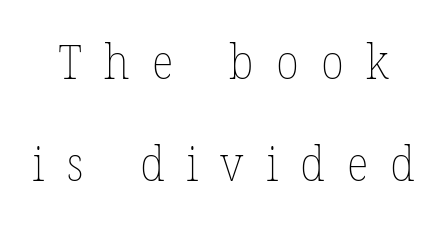
Q: Is the text bold? A: No.
Q: Is the text underlined? A: No.
Q: Is the spacing between letters normal or unusually wide? A: Unusually wide.
Q: Is the spacing between lines tight, normal or loose? A: Loose.
Q: Width (condensed, normal, or wide)? A: Normal.
Q: Stroke contrast? A: Low.
Q: x-height? A: Medium.
Q: Monospaced? A: No.
